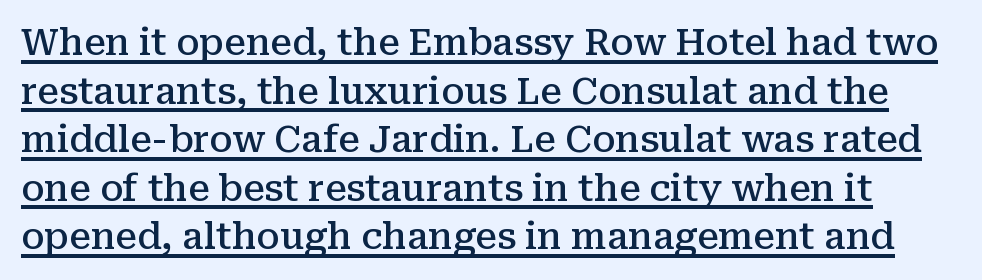
{"serif": "yes", "italic": "no", "bold": "semi", "weight": "semibold", "width": "normal", "stroke_contrast": "medium", "x_height": "medium", "monospaced": "no", "underline": "yes", "line_spacing": "normal", "line_spacing_ratio": 1.35, "letter_spacing": "normal", "letter_spacing_em": 0.0, "glyph_px": 36}
